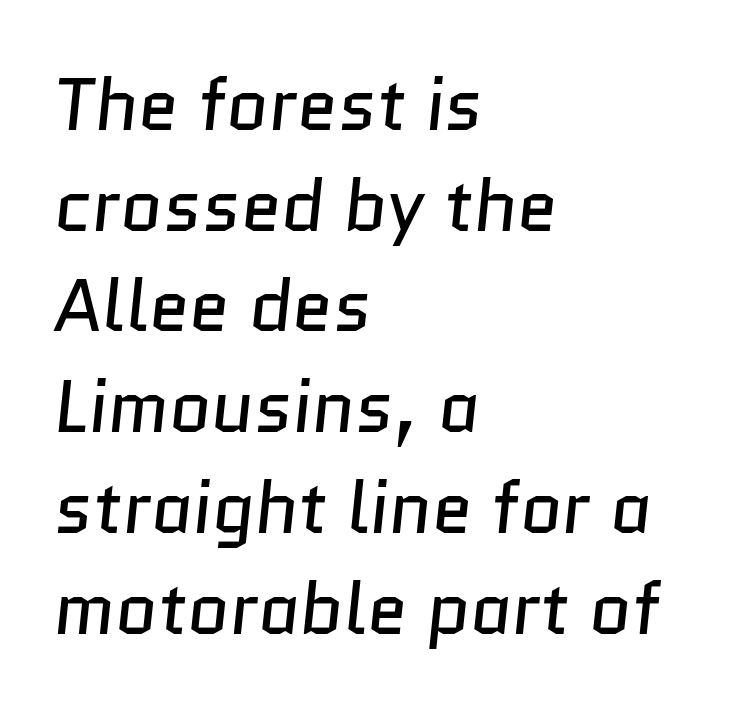
Does extra space separate the letters? No, they use regular spacing. Proportional: the letters do not fall into vertical columns. Counters stay open thanks to moderate or lighter strokes. Compared with typical paragraphs, the rows here are spaced about the same. Nobody drew a line under any word here. Unlike a traditional serif, this face leaves its strokes unadorned.
